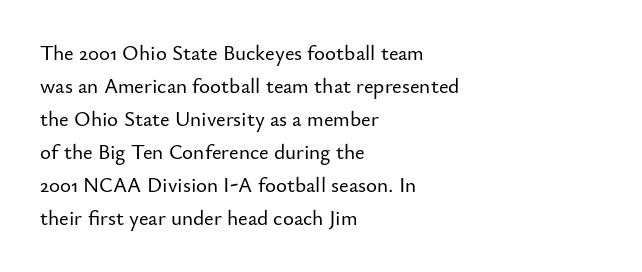
Do the letters lean? They stand straight. You could call the tracking neutral — neither tight nor loose. The passage shown is not underscored anywhere. The ragged edge is on the right, which tells us the setting is flush left. Students, observe: this is what conventionally led text looks like.
